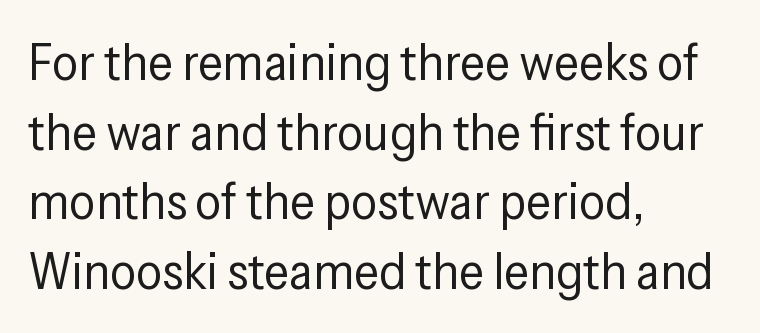
Q: Is the text bold? A: No.
Q: Is the text italic (slanted)? A: No, it is upright.
Q: Is the typeface a serif or a sans-serif typeface? A: Sans-serif.
Q: Is the text underlined? A: No.
Q: How is the paragraph aligned? A: Left-aligned.
Q: Is the spacing between letters normal or unusually wide? A: Normal.
Q: Is the spacing between lines tight, normal or loose? A: Normal.
Q: Width (condensed, normal, or wide)? A: Condensed.
Q: Stroke contrast? A: Low.
Q: x-height? A: Medium.
Q: Monospaced? A: No.
